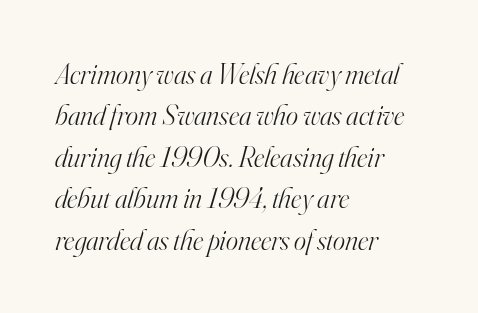
The image shows 29 px light serif type, italic (leaning right); set left-aligned, normal line spacing (1.43x), normal letter spacing, not underlined; high stroke contrast and a small x-height.
